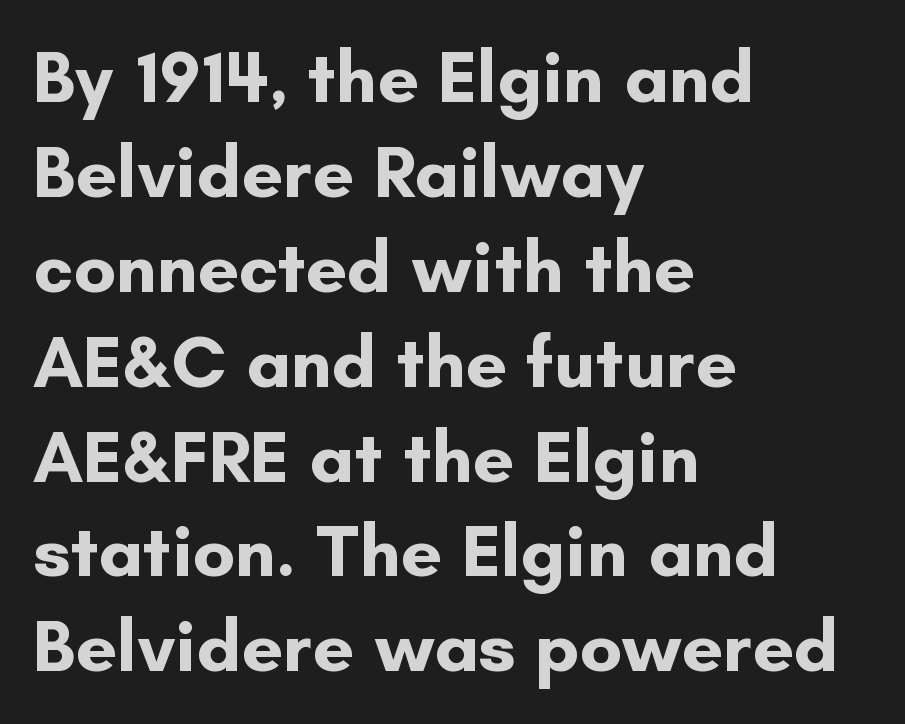
Q: Is the text bold? A: Yes.
Q: Is the text italic (slanted)? A: No, it is upright.
Q: Is the typeface a serif or a sans-serif typeface? A: Sans-serif.
Q: Is the text underlined? A: No.
Q: How is the paragraph aligned? A: Left-aligned.
Q: Is the spacing between letters normal or unusually wide? A: Normal.
Q: Is the spacing between lines tight, normal or loose? A: Normal.
Q: Width (condensed, normal, or wide)? A: Normal.
Q: Stroke contrast? A: Low.
Q: x-height? A: Small.
Q: Monospaced? A: No.
